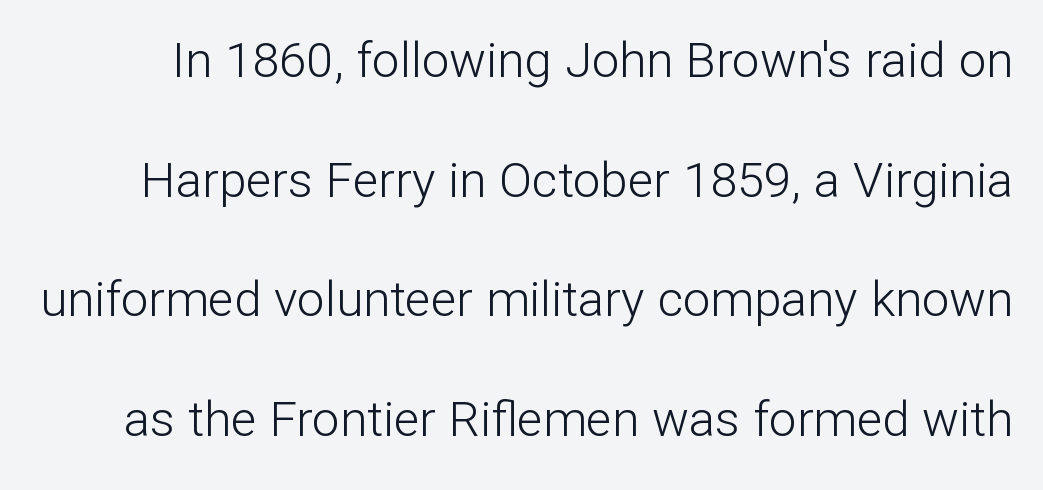
The image shows 49 px light sans-serif type, upright; set loose line spacing (2.44x), normal letter spacing, not underlined; low stroke contrast and a medium x-height.
